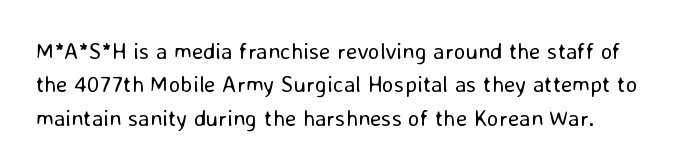
The image shows 23 px text type, upright; set left-aligned, normal line spacing (1.45x), normal letter spacing, not underlined.
